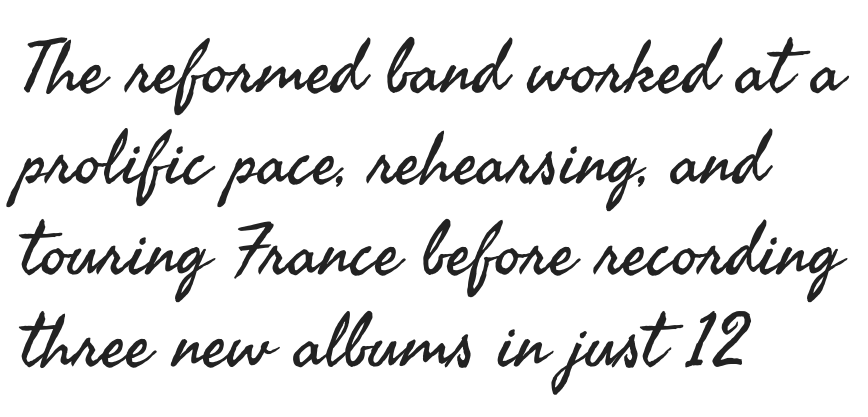
Q: Is the text bold? A: No.
Q: Is the text italic (slanted)? A: Yes.
Q: Is the typeface a serif or a sans-serif typeface? A: Sans-serif.
Q: Is the text underlined? A: No.
Q: How is the paragraph aligned? A: Left-aligned.
Q: Is the spacing between letters normal or unusually wide? A: Normal.
Q: Is the spacing between lines tight, normal or loose? A: Normal.
Q: Width (condensed, normal, or wide)? A: Normal.
Q: Stroke contrast? A: Medium.
Q: x-height? A: Small.
Q: Monospaced? A: No.
